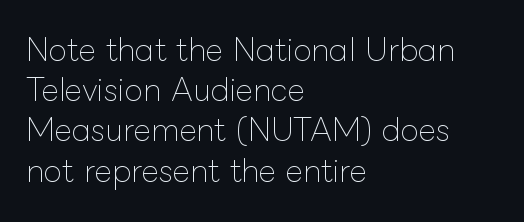
Q: Is the text bold? A: No.
Q: Is the text italic (slanted)? A: No, it is upright.
Q: Is the text underlined? A: No.
Q: How is the paragraph aligned? A: Left-aligned.
Q: Is the spacing between letters normal or unusually wide? A: Normal.
Q: Is the spacing between lines tight, normal or loose? A: Normal.
Q: Width (condensed, normal, or wide)? A: Normal.
Q: Stroke contrast? A: Low.
Q: x-height? A: Medium.
Q: Monospaced? A: No.
